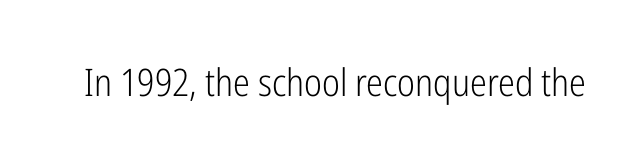
Q: Is the text bold? A: No.
Q: Is the text italic (slanted)? A: No, it is upright.
Q: Is the typeface a serif or a sans-serif typeface? A: Sans-serif.
Q: Is the text underlined? A: No.
Q: Is the spacing between letters normal or unusually wide? A: Normal.
Q: Width (condensed, normal, or wide)? A: Condensed.
Q: Stroke contrast? A: Low.
Q: x-height? A: Medium.
Q: Monospaced? A: No.
